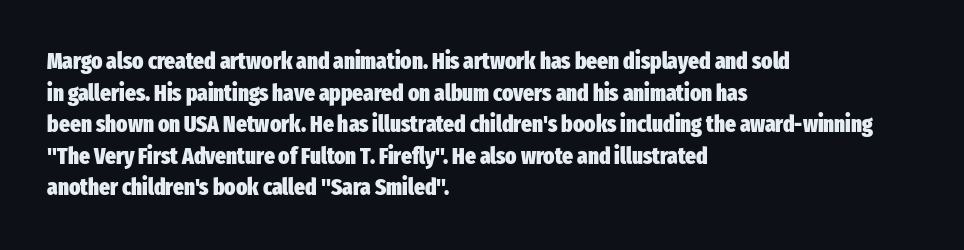
Q: Is the text bold? A: Yes.
Q: Is the text italic (slanted)? A: No, it is upright.
Q: Is the text underlined? A: No.
Q: How is the paragraph aligned? A: Left-aligned.
Q: Is the spacing between letters normal or unusually wide? A: Normal.
Q: Is the spacing between lines tight, normal or loose? A: Normal.
